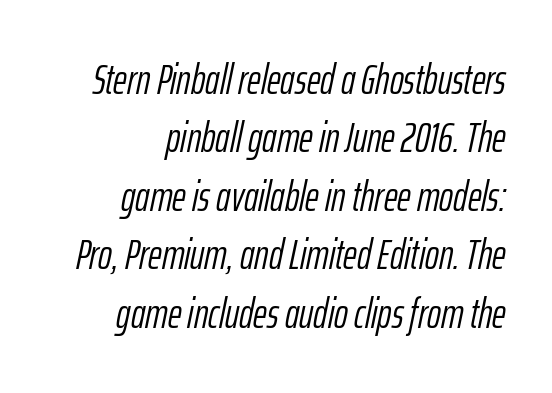
The image shows 42 px light, condensed type, italic (leaning right); set right-aligned, normal line spacing (1.39x), normal letter spacing, not underlined; low stroke contrast and a medium x-height.
